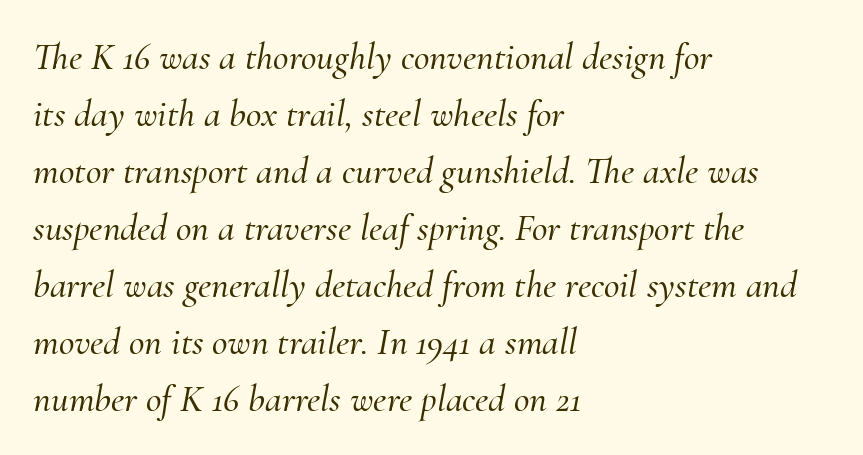
The image shows 38 px serif type, italic (leaning right); set left-aligned, normal line spacing (1.5x), normal letter spacing, not underlined; medium stroke contrast and a small x-height.
